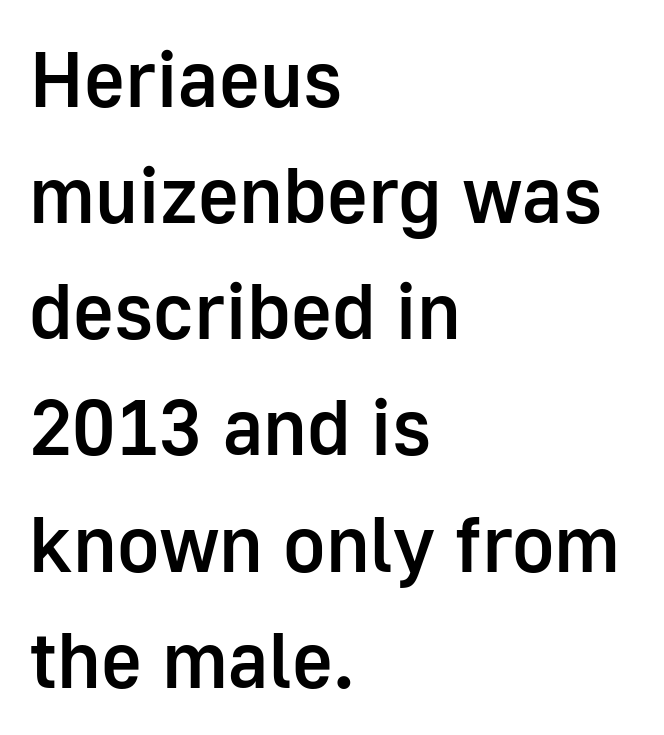
Q: Is the text bold? A: Semi-bold.
Q: Is the text italic (slanted)? A: No, it is upright.
Q: Is the typeface a serif or a sans-serif typeface? A: Sans-serif.
Q: Is the text underlined? A: No.
Q: How is the paragraph aligned? A: Left-aligned.
Q: Is the spacing between letters normal or unusually wide? A: Normal.
Q: Is the spacing between lines tight, normal or loose? A: Normal.
Q: Width (condensed, normal, or wide)? A: Normal.
Q: Stroke contrast? A: Low.
Q: x-height? A: Medium.
Q: Monospaced? A: No.
